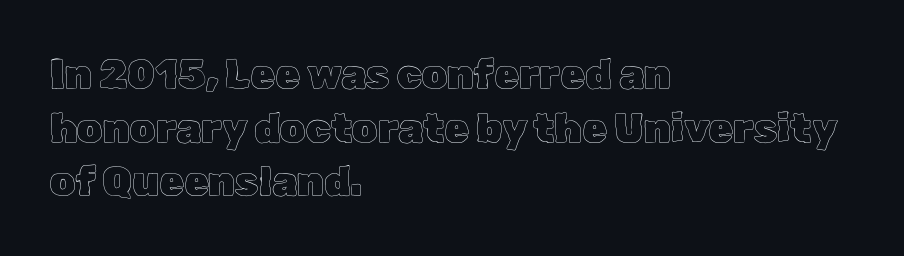
Q: Is the text italic (slanted)? A: No, it is upright.
Q: Is the text underlined? A: No.
Q: How is the paragraph aligned? A: Left-aligned.
Q: Is the spacing between letters normal or unusually wide? A: Normal.
Q: Is the spacing between lines tight, normal or loose? A: Normal.
Q: Width (condensed, normal, or wide)? A: Normal.
Q: x-height? A: Medium.
Q: Monospaced? A: No.
